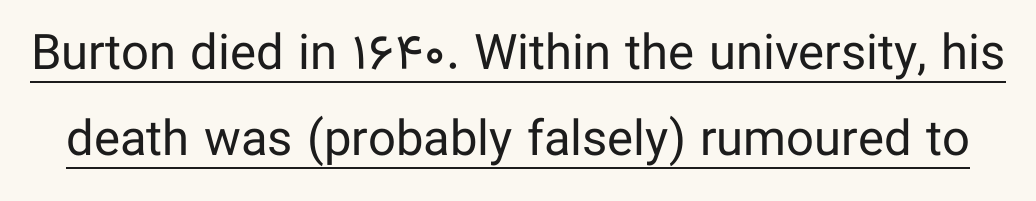
Q: Is the text bold? A: No.
Q: Is the text italic (slanted)? A: No, it is upright.
Q: Is the typeface a serif or a sans-serif typeface? A: Sans-serif.
Q: Is the text underlined? A: Yes.
Q: Is the spacing between letters normal or unusually wide? A: Normal.
Q: Width (condensed, normal, or wide)? A: Normal.
Q: Stroke contrast? A: Low.
Q: x-height? A: Medium.
Q: Monospaced? A: No.
